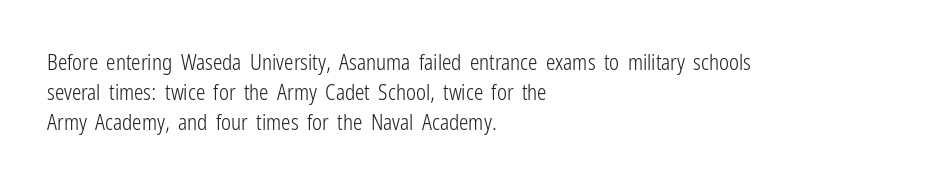
Regarding leading, the lines here are spaced in the standard way. Underline: absent. A classic flush-left, rag-right setting is used for this passage. Every character sits straight up, as roman type does.
